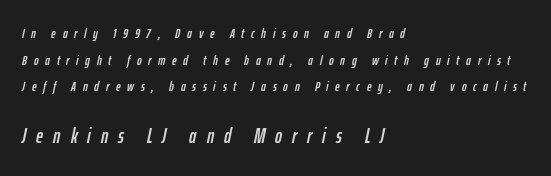
{"italic": "yes", "lean": "right", "slant_degrees": 12, "underline": "no", "align": "left", "line_spacing": "loose", "line_spacing_ratio": 1.91, "letter_spacing": "wide", "letter_spacing_em": 0.48, "larger_block": "second", "size_ratio": 1.5, "glyph_px": 21}
